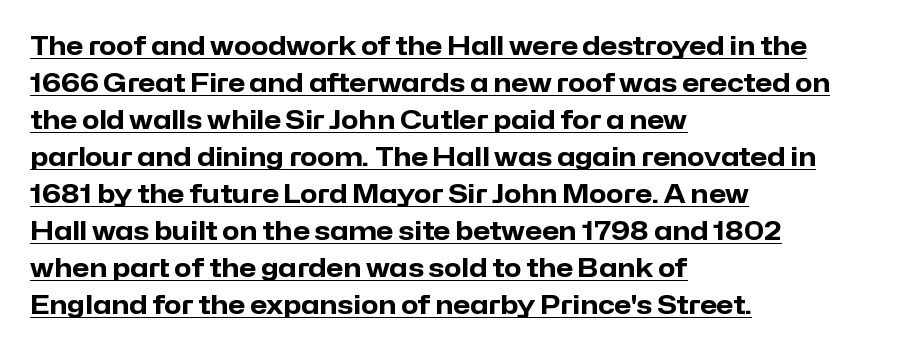
Q: Is the text bold? A: Yes.
Q: Is the text italic (slanted)? A: No, it is upright.
Q: Is the text underlined? A: Yes.
Q: How is the paragraph aligned? A: Left-aligned.
Q: Is the spacing between letters normal or unusually wide? A: Normal.
Q: Is the spacing between lines tight, normal or loose? A: Normal.
